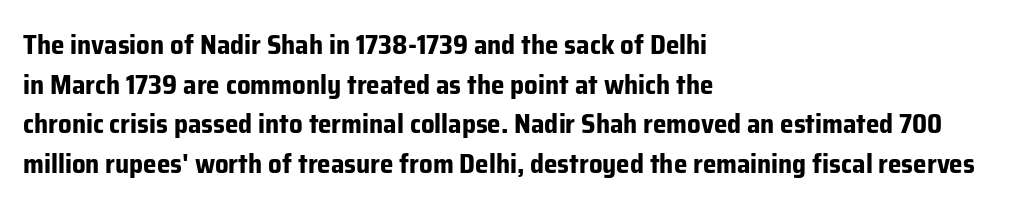
The image shows 27 px bold type, upright; set left-aligned, normal line spacing (1.47x), normal letter spacing, not underlined.
